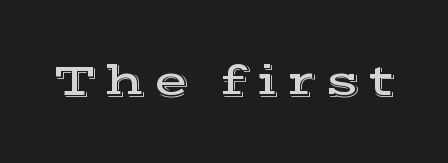
{"serif": "yes", "italic": "no", "width": "wide", "x_height": "medium", "monospaced": "no", "underline": "no", "glyph_px": 46}
